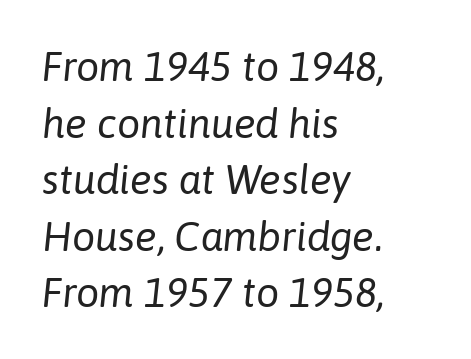
Q: Is the text bold? A: No.
Q: Is the text italic (slanted)? A: Yes, it leans right by about 6 degrees.
Q: Is the text underlined? A: No.
Q: How is the paragraph aligned? A: Left-aligned.
Q: Is the spacing between letters normal or unusually wide? A: Normal.
Q: Is the spacing between lines tight, normal or loose? A: Normal.
Q: Width (condensed, normal, or wide)? A: Normal.
Q: Stroke contrast? A: Low.
Q: x-height? A: Medium.
Q: Monospaced? A: No.
